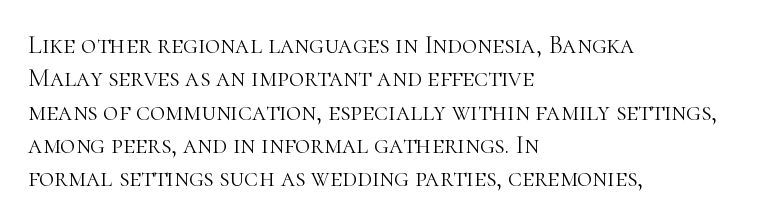
Q: Is the text bold? A: No.
Q: Is the text italic (slanted)? A: No, it is upright.
Q: Is the text underlined? A: No.
Q: How is the paragraph aligned? A: Left-aligned.
Q: Is the spacing between letters normal or unusually wide? A: Normal.
Q: Is the spacing between lines tight, normal or loose? A: Normal.
